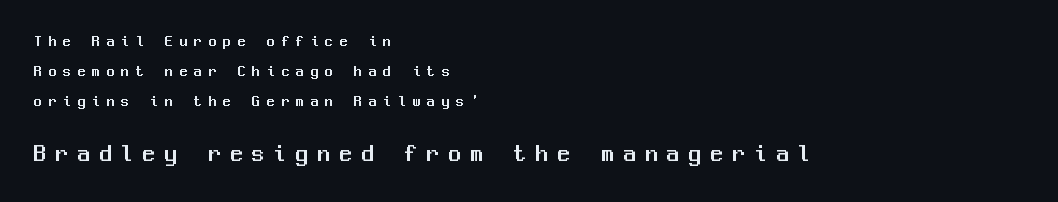
Loose tracking; the words dissolve into strings of separated letters. Character size in the trailing block exceeds that of the leading block. Vertical strokes here are truly vertical. Glance below the letters and you will spot only blank space. The paragraph shown leans on its left margin.
